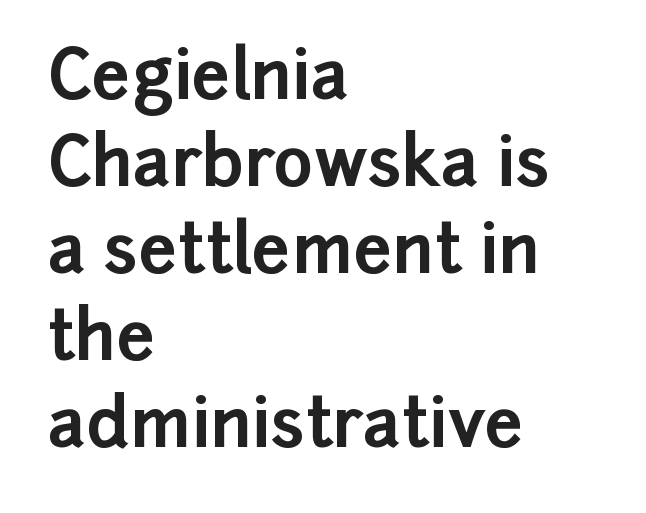
Q: Is the text bold? A: Yes.
Q: Is the text italic (slanted)? A: No, it is upright.
Q: Is the typeface a serif or a sans-serif typeface? A: Sans-serif.
Q: Is the text underlined? A: No.
Q: How is the paragraph aligned? A: Left-aligned.
Q: Is the spacing between letters normal or unusually wide? A: Normal.
Q: Is the spacing between lines tight, normal or loose? A: Normal.
Q: Width (condensed, normal, or wide)? A: Normal.
Q: Stroke contrast? A: Low.
Q: x-height? A: Medium.
Q: Monospaced? A: No.
